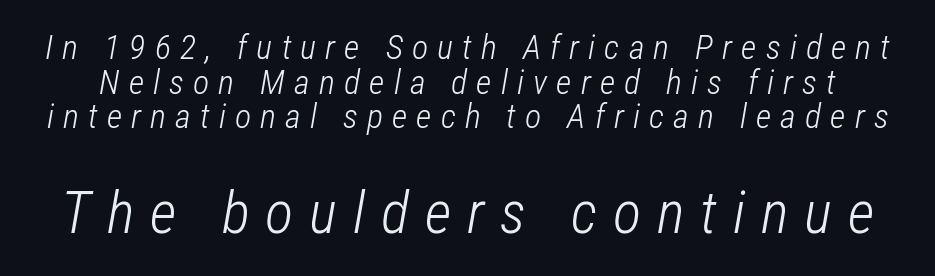
{"italic": "yes", "lean": "right", "slant_degrees": 12, "bold": "no", "weight": "light", "width": "condensed", "stroke_contrast": "low", "x_height": "medium", "monospaced": "no", "underline": "no", "line_spacing": "tight", "line_spacing_ratio": 1.02, "letter_spacing": "wide", "letter_spacing_em": 0.27, "larger_block": "second", "size_ratio": 1.74, "glyph_px": 59}
